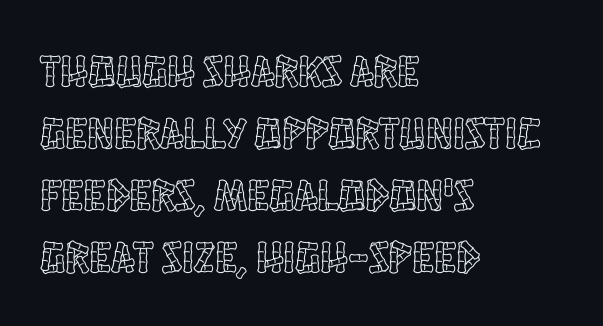
Varying glyph widths throughout — classic text-font behaviour. In terms of letterspacing, this is plain default setting. This block has exactly the height ordinary leading produces. One-word summary of the alignment: left. No italicization has been applied; the sample stays upright. Only glyphs here, with clear space below each row.
